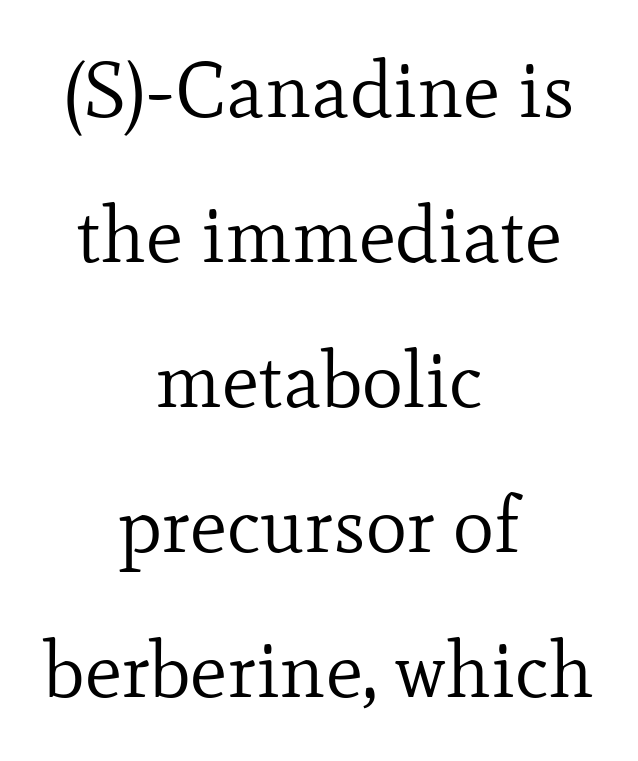
Q: Is the text bold? A: No.
Q: Is the text italic (slanted)? A: No, it is upright.
Q: Is the typeface a serif or a sans-serif typeface? A: Serif.
Q: Is the text underlined? A: No.
Q: How is the paragraph aligned? A: Centered.
Q: Is the spacing between letters normal or unusually wide? A: Normal.
Q: Width (condensed, normal, or wide)? A: Normal.
Q: Stroke contrast? A: Low.
Q: x-height? A: Small.
Q: Monospaced? A: No.
